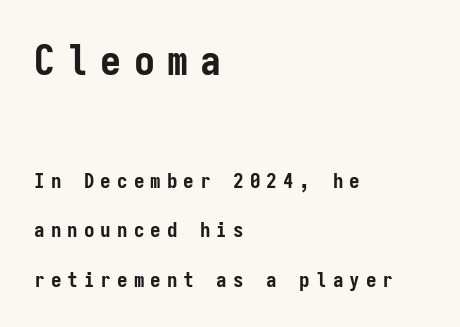
Q: Is the text bold? A: Yes.
Q: Is the text italic (slanted)? A: No, it is upright.
Q: Is the typeface a serif or a sans-serif typeface? A: Sans-serif.
Q: Is the text underlined? A: No.
Q: How is the paragraph aligned? A: Left-aligned.
Q: Is the spacing between letters normal or unusually wide? A: Unusually wide.
Q: Is the spacing between lines tight, normal or loose? A: Loose.
Q: Which block of text is set in a larger size, the first (top) or the second (bottom)? A: The first (top) one.
Q: Width (condensed, normal, or wide)? A: Condensed.
Q: Stroke contrast? A: Low.
Q: x-height? A: Medium.
Q: Monospaced? A: Yes.
